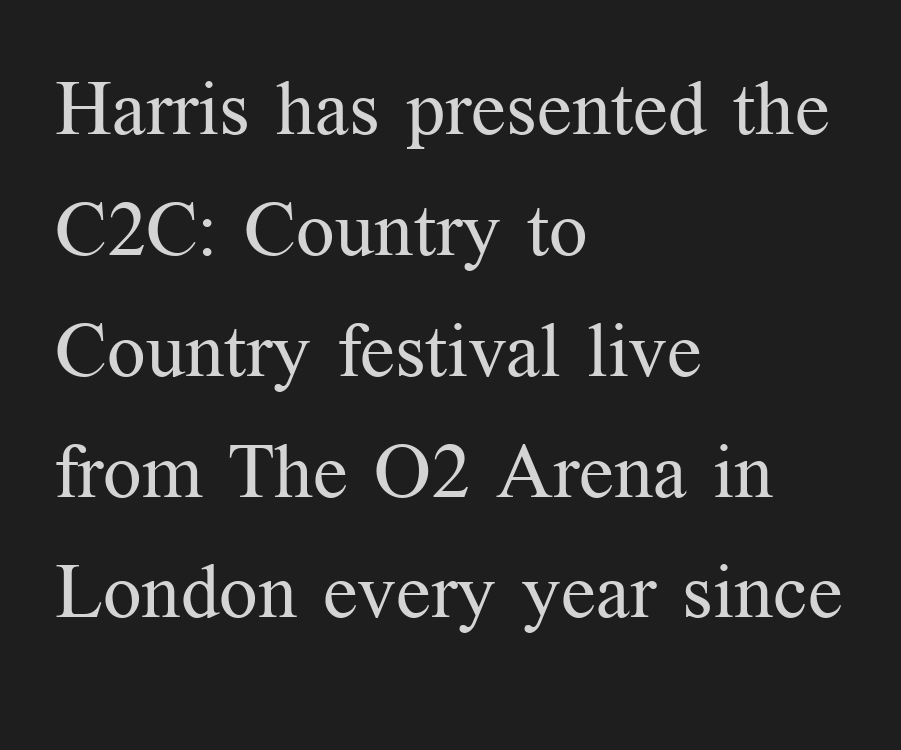
Q: Is the text bold? A: No.
Q: Is the text italic (slanted)? A: No, it is upright.
Q: Is the typeface a serif or a sans-serif typeface? A: Serif.
Q: Is the text underlined? A: No.
Q: How is the paragraph aligned? A: Left-aligned.
Q: Is the spacing between letters normal or unusually wide? A: Normal.
Q: Is the spacing between lines tight, normal or loose? A: Normal.
Q: Width (condensed, normal, or wide)? A: Normal.
Q: Stroke contrast? A: Medium.
Q: x-height? A: Medium.
Q: Monospaced? A: No.
